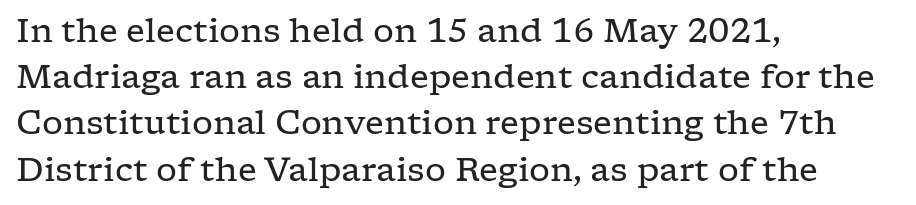
{"serif": "yes", "italic": "no", "bold": "no", "weight": "regular", "width": "wide", "stroke_contrast": "low", "x_height": "medium", "monospaced": "no", "underline": "no", "align": "left", "line_spacing": "normal", "line_spacing_ratio": 1.4, "letter_spacing": "normal", "letter_spacing_em": 0.0, "glyph_px": 33}
